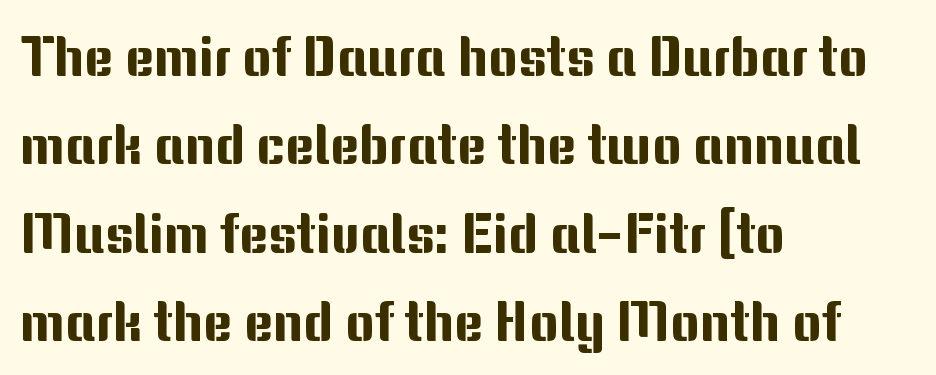
The image shows 56 px sans-serif type, upright; set left-aligned, normal line spacing (1.58x), normal letter spacing, not underlined; medium stroke contrast and a medium x-height.
